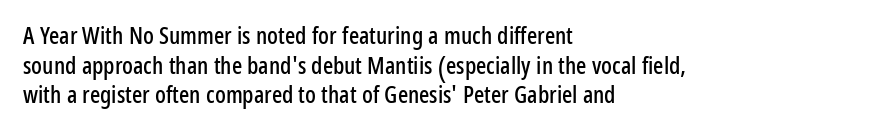
{"italic": "no", "underline": "no", "align": "left", "line_spacing_ratio": 1.23, "letter_spacing": "normal", "letter_spacing_em": 0.0, "glyph_px": 24}
